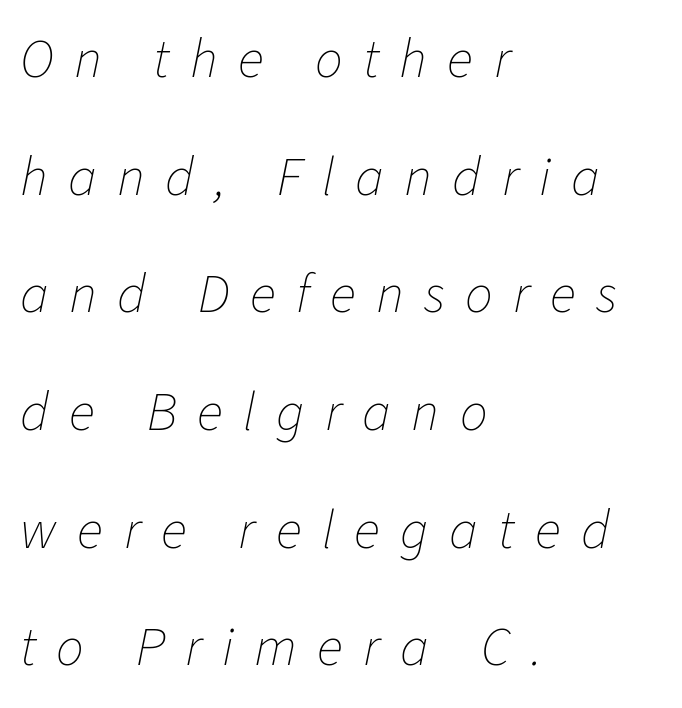
Q: Is the text bold? A: No.
Q: Is the text italic (slanted)? A: Yes, it leans right by about 11 degrees.
Q: Is the text underlined? A: No.
Q: How is the paragraph aligned? A: Left-aligned.
Q: Is the spacing between letters normal or unusually wide? A: Unusually wide.
Q: Is the spacing between lines tight, normal or loose? A: Loose.
Q: Width (condensed, normal, or wide)? A: Normal.
Q: Stroke contrast? A: Low.
Q: x-height? A: Medium.
Q: Monospaced? A: No.
